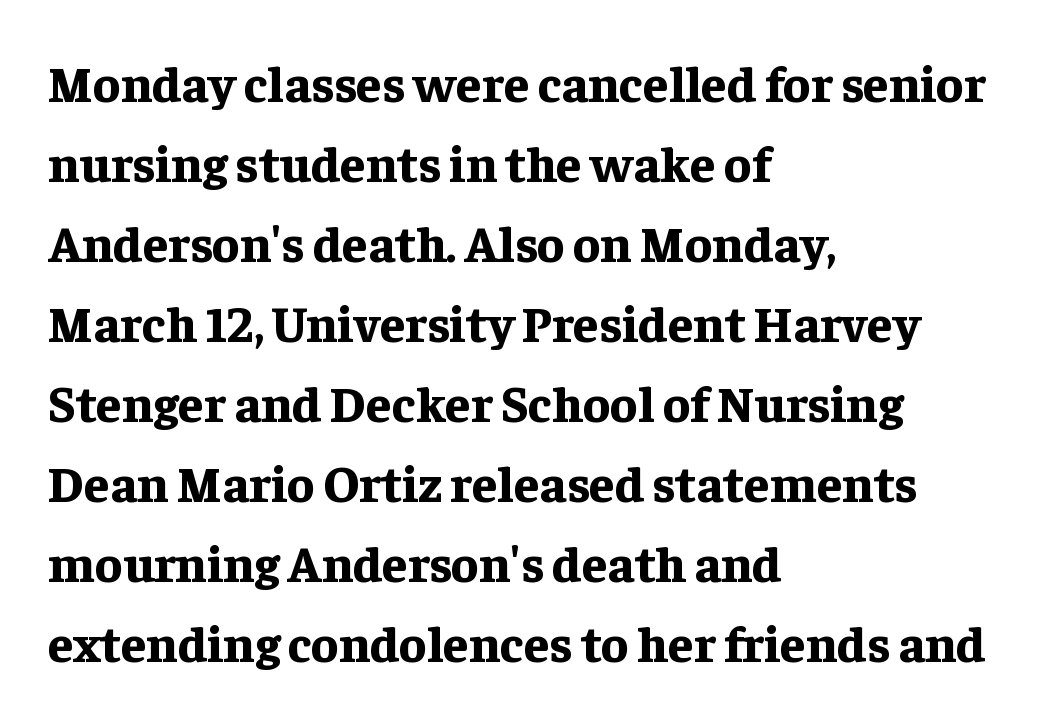
The image shows 51 px bold serif type, upright; set left-aligned, normal line spacing (1.57x), normal letter spacing, not underlined; low stroke contrast and a medium x-height.
